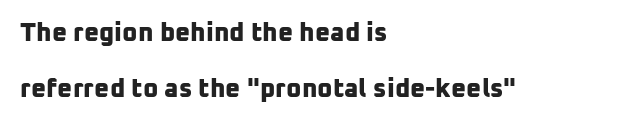
The image shows 26 px bold type; set left-aligned, loose line spacing (2.17x), normal letter spacing, not underlined.
